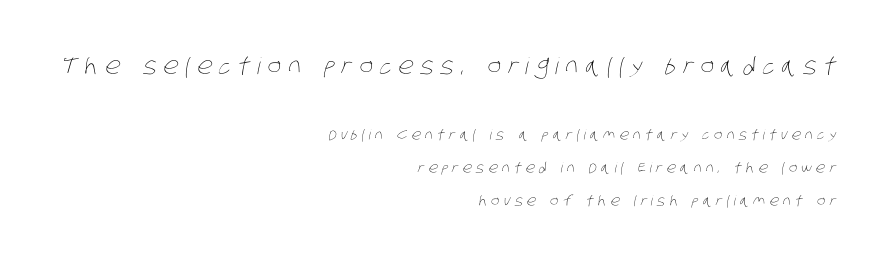
Q: Is the text bold? A: No.
Q: Is the text underlined? A: No.
Q: How is the paragraph aligned? A: Right-aligned.
Q: Is the spacing between letters normal or unusually wide? A: Unusually wide.
Q: Is the spacing between lines tight, normal or loose? A: Loose.
Q: Which block of text is set in a larger size, the first (top) or the second (bottom)? A: The first (top) one.
